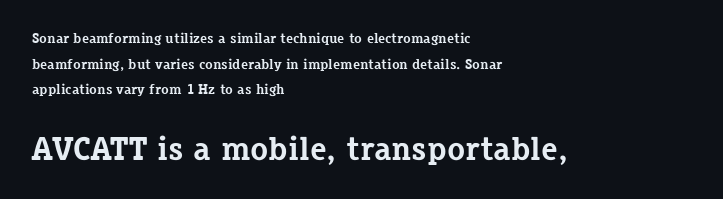
This rendering uses left alignment, leaving the right contour irregular. Rule under the text: the space is simply empty. Letter spacing: default. The characters look thick and weighty, a clear bold. Each letter keeps its own natural width here, so spacing adapts to shape. Yep, those are serifs on the letters.
